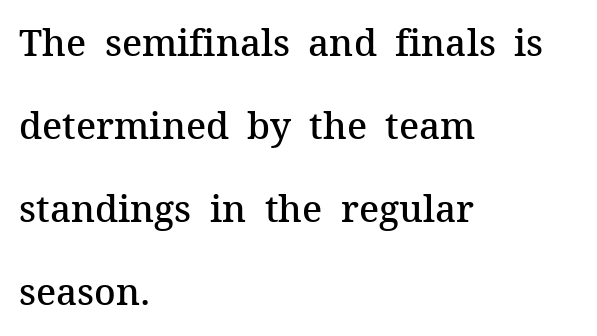
{"serif": "yes", "italic": "no", "bold": "semi", "weight": "semibold", "width": "normal", "stroke_contrast": "medium", "x_height": "medium", "monospaced": "no", "underline": "no", "align": "left", "line_spacing": "loose", "line_spacing_ratio": 2.24, "letter_spacing": "normal", "letter_spacing_em": 0.0, "glyph_px": 37}
